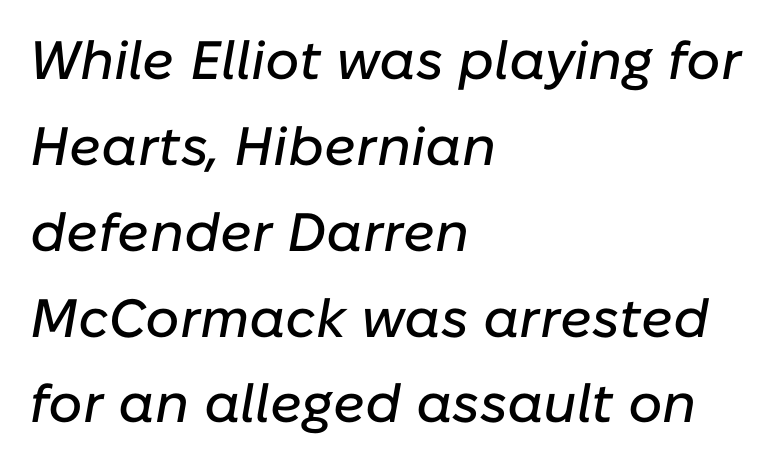
Q: Is the text italic (slanted)? A: Yes, it leans right by about 10 degrees.
Q: Is the text underlined? A: No.
Q: How is the paragraph aligned? A: Left-aligned.
Q: Is the spacing between letters normal or unusually wide? A: Normal.
Q: Is the spacing between lines tight, normal or loose? A: Normal.
Q: Width (condensed, normal, or wide)? A: Normal.
Q: Stroke contrast? A: Low.
Q: x-height? A: Medium.
Q: Monospaced? A: No.
